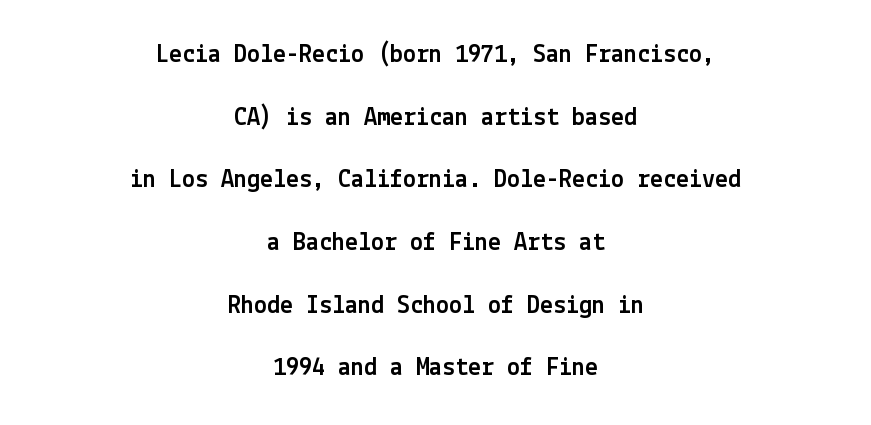
Each word holds together tightly as a unit, with standard inter-letter gaps. Does the copy run flush right? No — it is centered line by line. This is roman type, the default non-slanted kind. Summary of vertical rhythm: relaxed, with wide interline spacing. The foot of each line stays bare and open.
